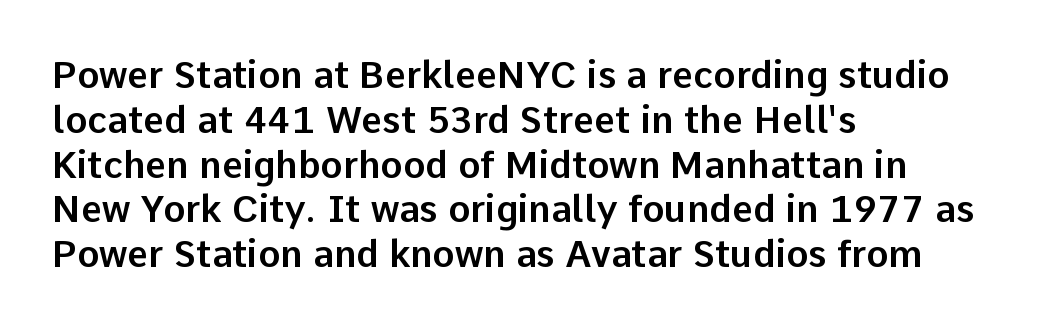
Q: Is the text italic (slanted)? A: No, it is upright.
Q: Is the typeface a serif or a sans-serif typeface? A: Sans-serif.
Q: Is the text underlined? A: No.
Q: How is the paragraph aligned? A: Left-aligned.
Q: Is the spacing between letters normal or unusually wide? A: Normal.
Q: Width (condensed, normal, or wide)? A: Normal.
Q: Stroke contrast? A: Low.
Q: x-height? A: Medium.
Q: Monospaced? A: No.
